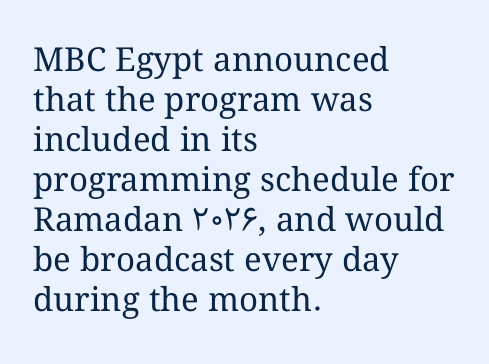
Q: Is the text bold? A: No.
Q: Is the text italic (slanted)? A: No, it is upright.
Q: Is the text underlined? A: No.
Q: How is the paragraph aligned? A: Left-aligned.
Q: Is the spacing between letters normal or unusually wide? A: Normal.
Q: Width (condensed, normal, or wide)? A: Normal.
Q: Stroke contrast? A: Medium.
Q: x-height? A: Medium.
Q: Monospaced? A: No.
